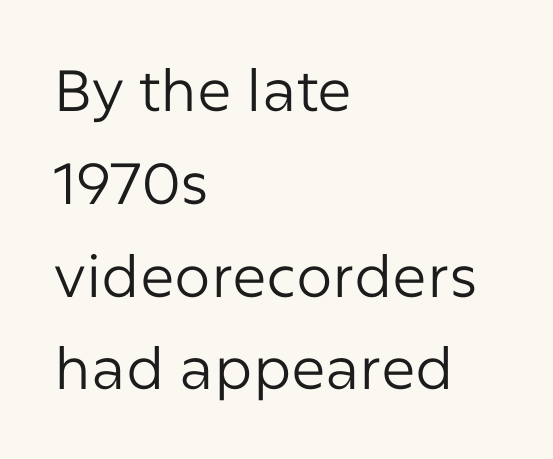
{"serif": "no", "italic": "no", "bold": "no", "weight": "regular", "width": "normal", "stroke_contrast": "low", "x_height": "medium", "monospaced": "no", "underline": "no", "align": "left", "line_spacing": "normal", "line_spacing_ratio": 1.6, "letter_spacing": "normal", "letter_spacing_em": 0.0, "glyph_px": 58}
